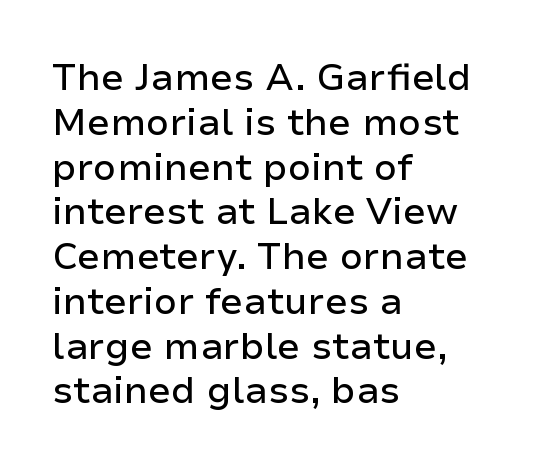
{"serif": "no", "italic": "no", "width": "normal", "stroke_contrast": "low", "x_height": "medium", "monospaced": "no", "underline": "no", "align": "left", "line_spacing_ratio": 1.21, "letter_spacing": "normal", "letter_spacing_em": 0.0, "glyph_px": 37}
